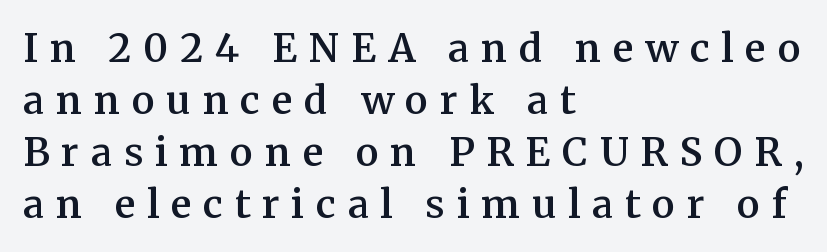
{"serif": "yes", "italic": "no", "bold": "semi", "weight": "semibold", "width": "normal", "stroke_contrast": "medium", "x_height": "medium", "monospaced": "no", "underline": "no", "align": "left", "line_spacing": "normal", "line_spacing_ratio": 1.33, "letter_spacing": "wide", "letter_spacing_em": 0.3, "glyph_px": 39}
